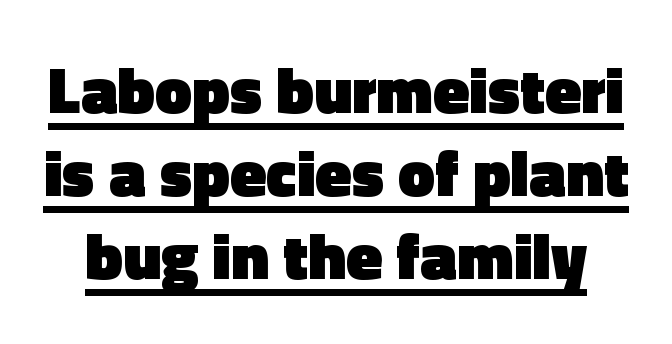
Q: Is the text bold? A: Yes.
Q: Is the text italic (slanted)? A: No, it is upright.
Q: Is the typeface a serif or a sans-serif typeface? A: Sans-serif.
Q: Is the text underlined? A: Yes.
Q: Is the spacing between letters normal or unusually wide? A: Normal.
Q: Is the spacing between lines tight, normal or loose? A: Normal.
Q: Width (condensed, normal, or wide)? A: Normal.
Q: x-height? A: Medium.
Q: Monospaced? A: No.
